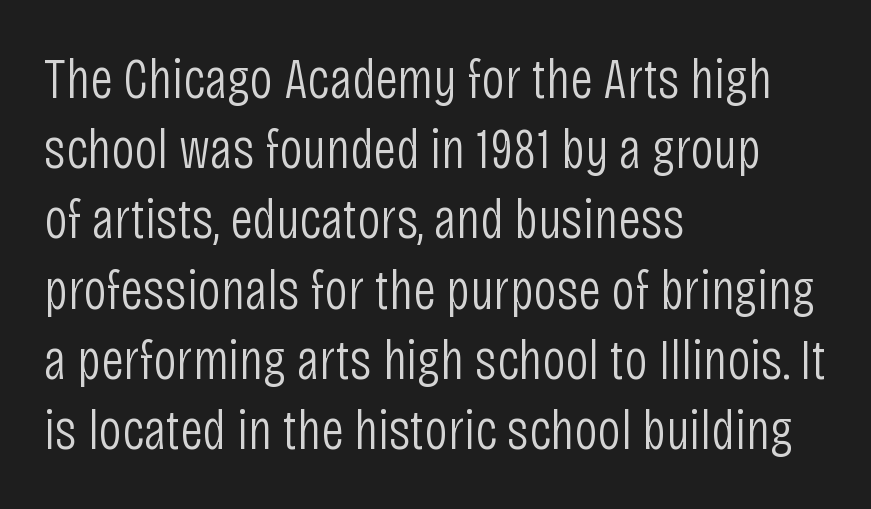
Between one letter and the next there's only the usual sliver of space. The strip under each line holds only bare page. No feet cap the strokes, marking this as sans-serif type. Think of a printed novel: that variable character pitch is what you see here.
